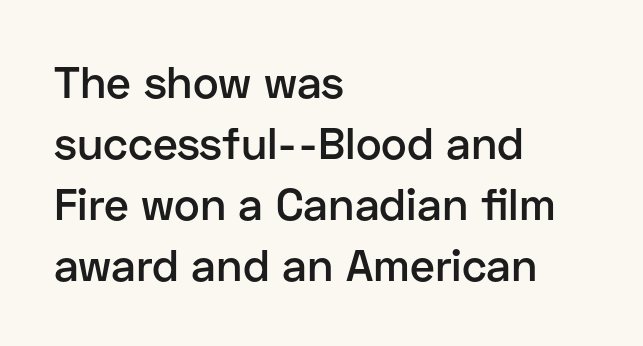
Q: Is the text bold? A: Semi-bold.
Q: Is the text italic (slanted)? A: No, it is upright.
Q: Is the typeface a serif or a sans-serif typeface? A: Sans-serif.
Q: Is the text underlined? A: No.
Q: How is the paragraph aligned? A: Left-aligned.
Q: Is the spacing between letters normal or unusually wide? A: Normal.
Q: Is the spacing between lines tight, normal or loose? A: Normal.
Q: Width (condensed, normal, or wide)? A: Normal.
Q: Stroke contrast? A: Low.
Q: x-height? A: Medium.
Q: Monospaced? A: No.
